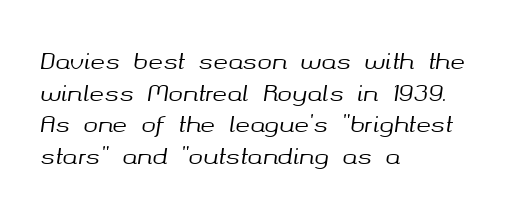
{"italic": "yes", "lean": "right", "slant_degrees": 8, "underline": "no", "align": "left", "line_spacing": "normal", "line_spacing_ratio": 1.44, "letter_spacing": "normal", "letter_spacing_em": 0.0, "glyph_px": 22}
